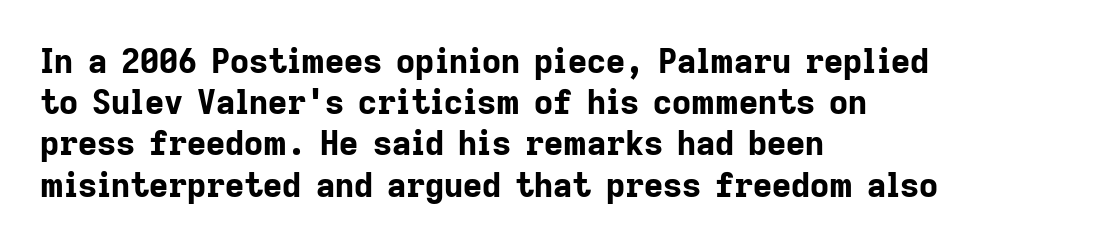
The image shows 33 px bold sans-serif type, upright; set left-aligned, normal line spacing (1.25x), normal letter spacing, not underlined; low stroke contrast and a medium x-height.
